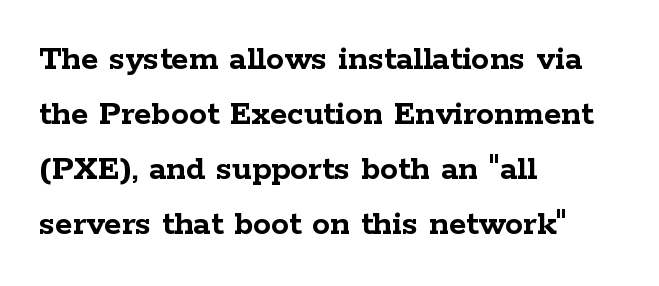
The image shows 36 px semibold, wide serif type, upright; set left-aligned, normal line spacing (1.53x), normal letter spacing, not underlined; low stroke contrast and a medium x-height.
